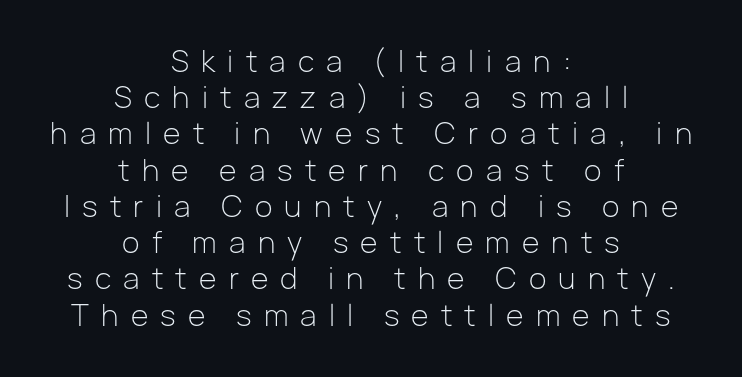
The image shows 29 px light sans-serif type, upright; set centered, normal line spacing (1.25x), unusually wide letter spacing (+0.42 em), not underlined; low stroke contrast and a medium x-height.
